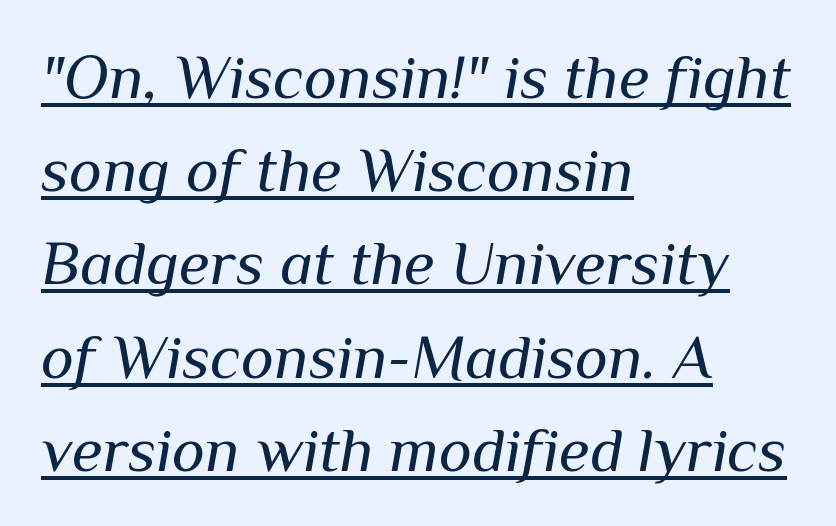
{"italic": "yes", "lean": "right", "slant_degrees": 10, "bold": "no", "weight": "regular", "width": "normal", "stroke_contrast": "medium", "x_height": "medium", "monospaced": "no", "underline": "yes", "align": "left", "line_spacing": "normal", "line_spacing_ratio": 1.48, "letter_spacing": "normal", "letter_spacing_em": 0.0, "glyph_px": 63}
